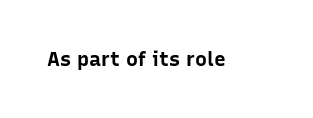
The rendering keeps characters at their native spacing. Underlining? Definitely not there. Nope, not italic — everything's standing straight. Set as a true bold cut, around the 700 mark.
